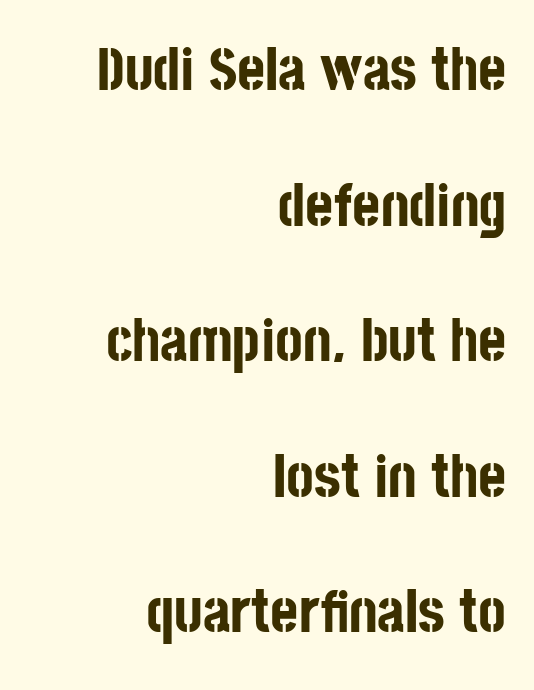
Look at the tracking — it's just the regular setting, nothing added. This rendering features lettering with no underline. The lines in this sample share a right terminus and differ only in where they begin. Regarding serifs, this sample does without them.
